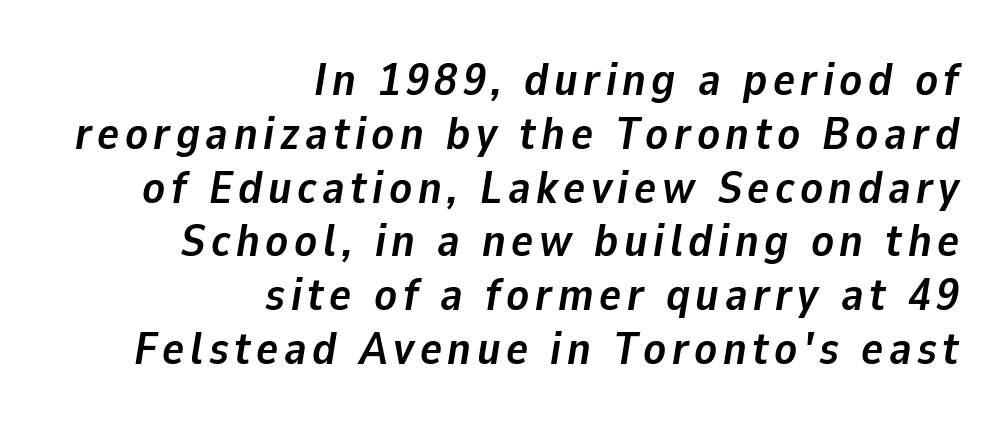
The area under the type is left untouched. Quick note: italic. Think of a printed novel: that variable character pitch is what you see here. Horizontal alignment here is rightward, an uncommon choice for prose. The sample has been set heavy, in full bold.
